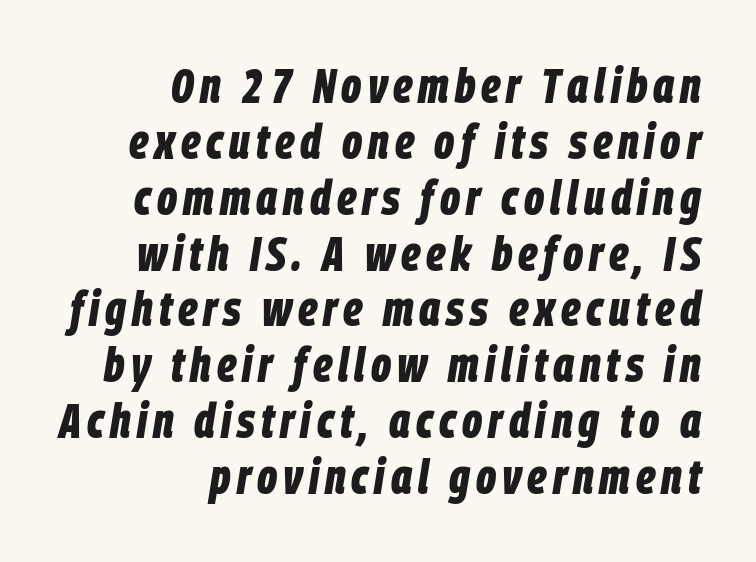
Q: Is the text bold? A: Yes.
Q: Is the text italic (slanted)? A: Yes, it leans right by about 9 degrees.
Q: Is the text underlined? A: No.
Q: How is the paragraph aligned? A: Right-aligned.
Q: Is the spacing between lines tight, normal or loose? A: Tight.
Q: Width (condensed, normal, or wide)? A: Condensed.
Q: Stroke contrast? A: Low.
Q: x-height? A: Large.
Q: Monospaced? A: No.
